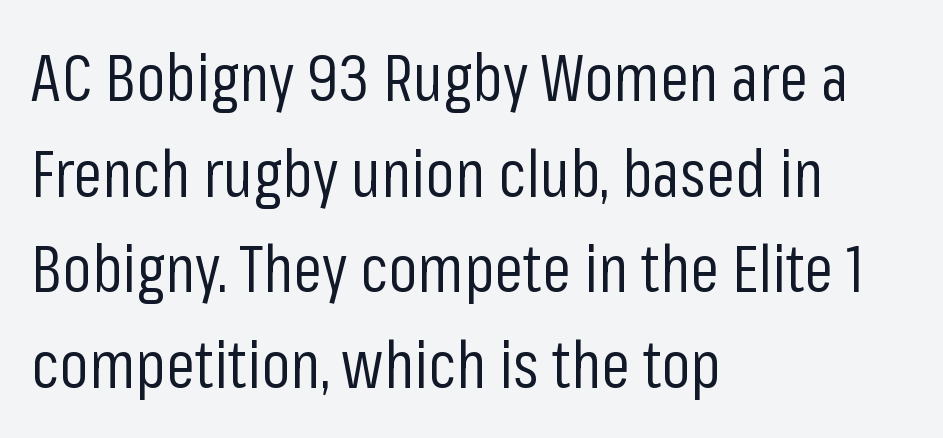
Q: Is the text bold? A: No.
Q: Is the text italic (slanted)? A: No, it is upright.
Q: Is the typeface a serif or a sans-serif typeface? A: Sans-serif.
Q: Is the text underlined? A: No.
Q: How is the paragraph aligned? A: Left-aligned.
Q: Is the spacing between letters normal or unusually wide? A: Normal.
Q: Is the spacing between lines tight, normal or loose? A: Normal.
Q: Width (condensed, normal, or wide)? A: Condensed.
Q: Stroke contrast? A: Low.
Q: x-height? A: Medium.
Q: Monospaced? A: No.
